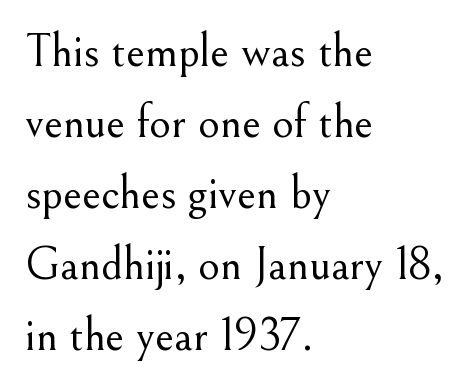
{"serif": "yes", "italic": "no", "bold": "no", "weight": "light", "width": "normal", "stroke_contrast": "medium", "x_height": "small", "monospaced": "no", "underline": "no", "align": "left", "line_spacing": "normal", "line_spacing_ratio": 1.51, "letter_spacing": "normal", "letter_spacing_em": 0.0, "glyph_px": 47}
